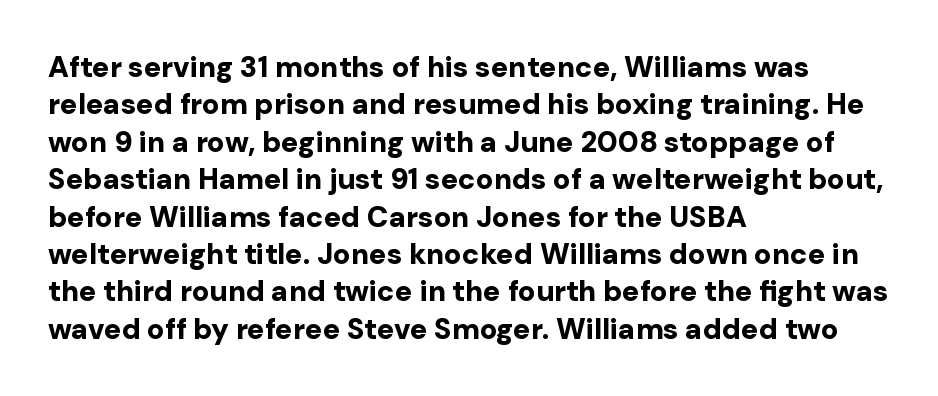
{"serif": "no", "italic": "no", "bold": "yes", "weight": "bold", "width": "normal", "stroke_contrast": "low", "x_height": "medium", "monospaced": "no", "underline": "no", "align": "left", "line_spacing": "normal", "line_spacing_ratio": 1.29, "letter_spacing": "normal", "letter_spacing_em": 0.0, "glyph_px": 29}
